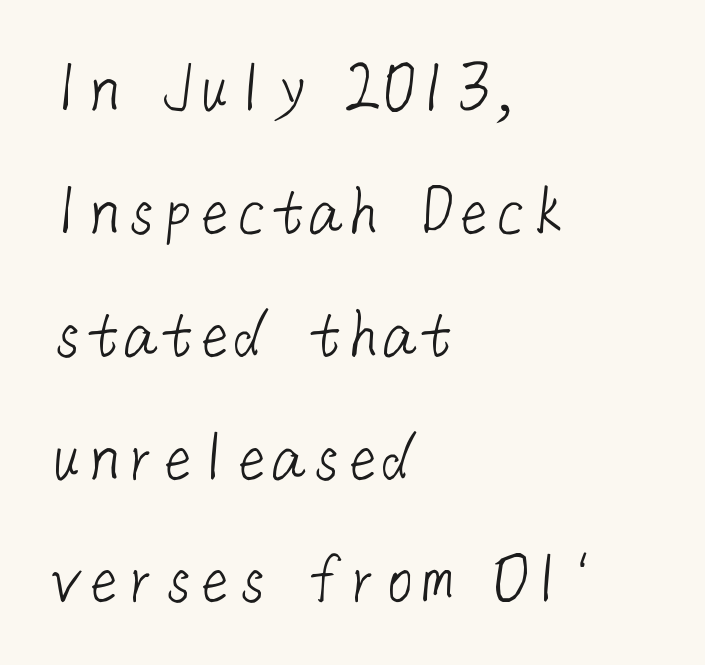
Q: Is the text bold? A: No.
Q: Is the typeface a serif or a sans-serif typeface? A: Sans-serif.
Q: Is the text underlined? A: No.
Q: How is the paragraph aligned? A: Left-aligned.
Q: Is the spacing between letters normal or unusually wide? A: Normal.
Q: Is the spacing between lines tight, normal or loose? A: Normal.
Q: Width (condensed, normal, or wide)? A: Normal.
Q: Stroke contrast? A: Low.
Q: x-height? A: Medium.
